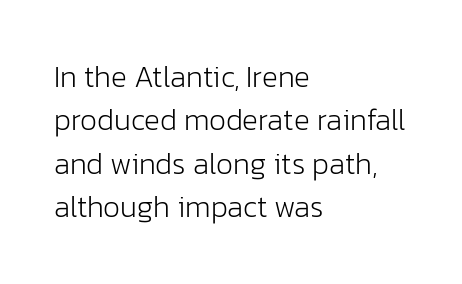
The lines are quadded left. Note the varied advance widths — an 'i' is clearly narrower than an 'm'. The specimen omits any rule beneath the text block's lines. No chunkiness to these letters — they're not bold. The typeface chosen for these lines omits serifs.
